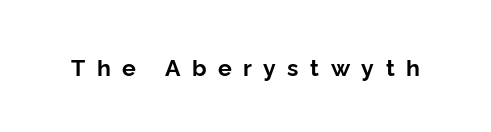
The image shows 23 px bold type, upright; set unusually wide letter spacing (+0.5 em), not underlined.
